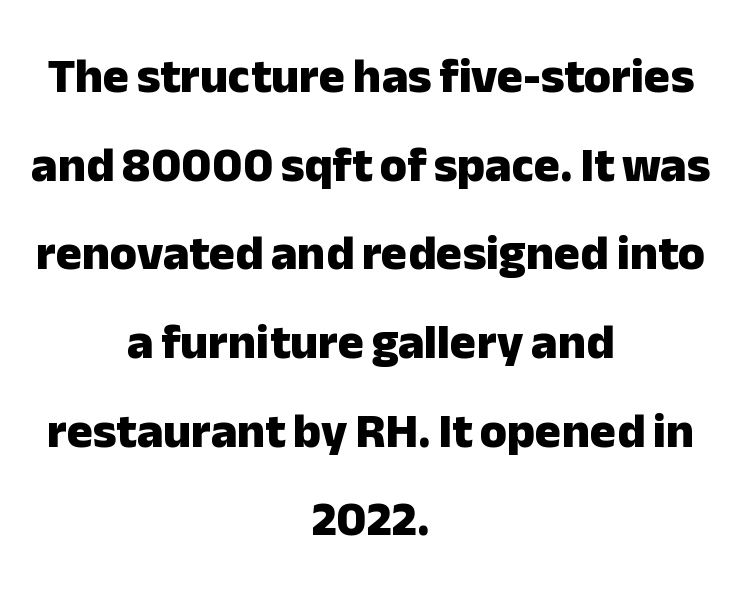
The image shows 49 px heavy sans-serif type, upright; set centered, line spacing 1.81x, normal letter spacing, not underlined; low stroke contrast and a medium x-height.
